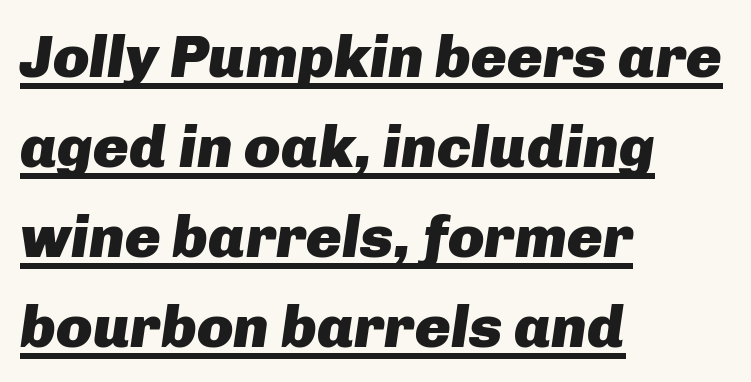
{"italic": "yes", "lean": "right", "slant_degrees": 8, "bold": "yes", "weight": "heavy", "width": "normal", "stroke_contrast": "low", "x_height": "medium", "monospaced": "no", "underline": "yes", "align": "left", "line_spacing": "normal", "line_spacing_ratio": 1.5, "letter_spacing": "normal", "letter_spacing_em": 0.0, "glyph_px": 60}
